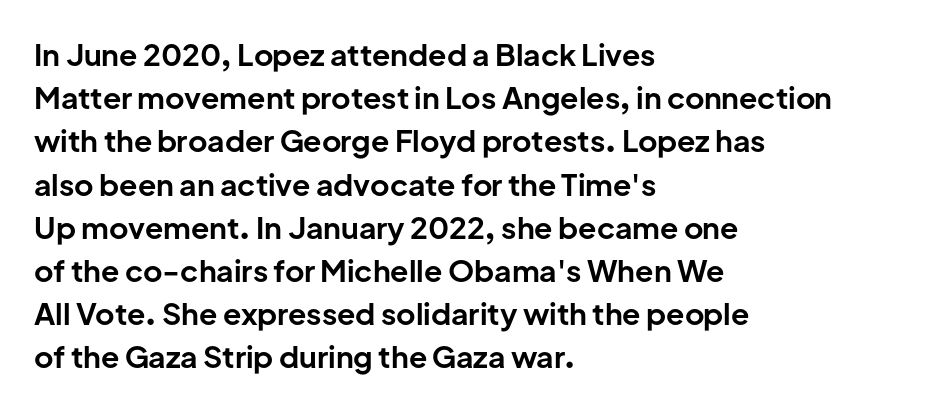
This sample uses an upright cut, with every glyph sitting square on the baseline. The horizontal fit of the characters is conventional and even. The baseline area is clear. The typeface chosen for these lines omits serifs. A classic flush-left, rag-right setting is used for this passage.
